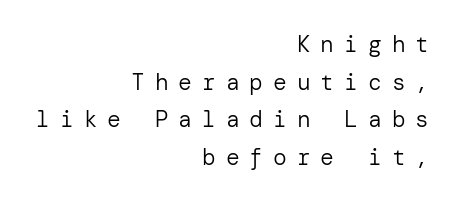
{"italic": "no", "bold": "no", "underline": "no", "align": "right", "line_spacing": "normal", "line_spacing_ratio": 1.64, "letter_spacing": "wide", "letter_spacing_em": 0.43, "glyph_px": 23}
